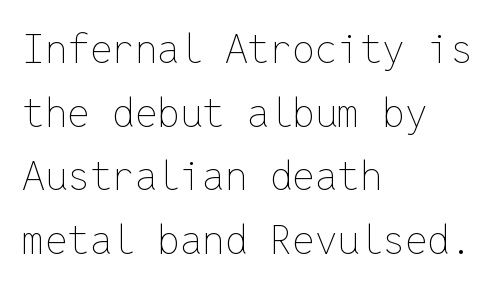
A typesetter would call this monospace, since all characters share one set width. The text block is weighted toward the left margin, trailing off unevenly rightward. The letters stand upright; this is a roman face. Vertically, the passage feels balanced, rows spaced as you'd expect. Descenders hang freely into open space.
